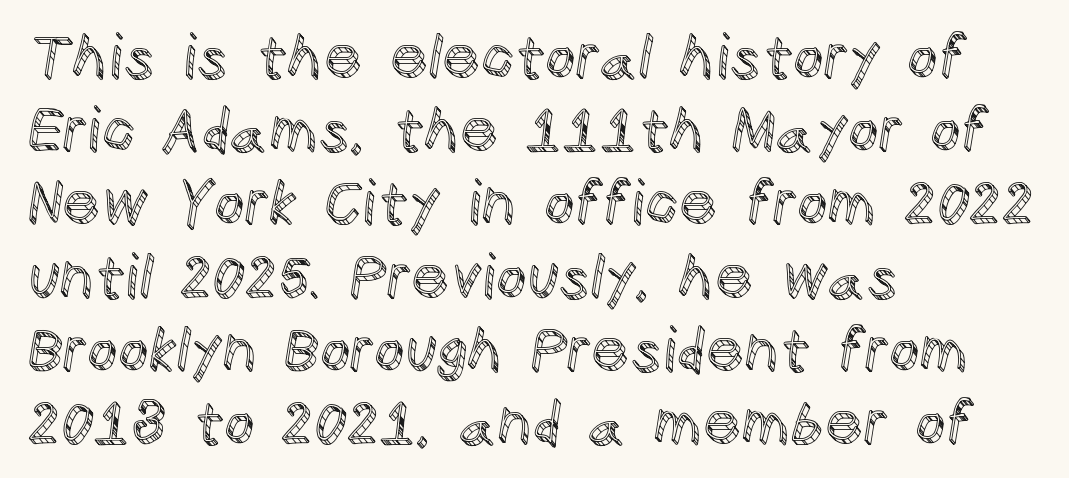
The specimen omits any rule beneath the text block's lines. Leftover space on each line is placed entirely after the last word. Proportional: the letters do not fall into vertical columns. Words appear dense and cohesive because spacing is normal.
